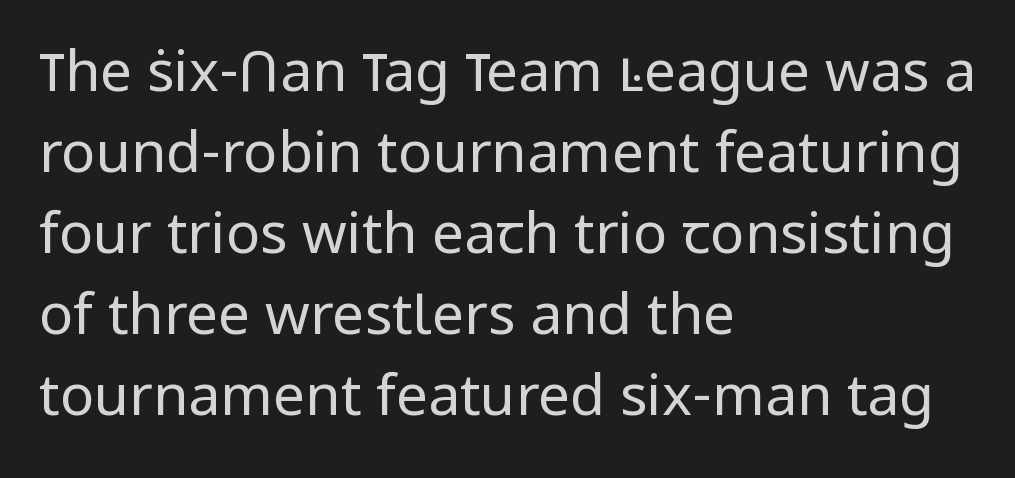
The image shows 57 px regular-weight sans-serif type, upright; set left-aligned, normal line spacing (1.42x), normal letter spacing, not underlined; low stroke contrast and a medium x-height.
